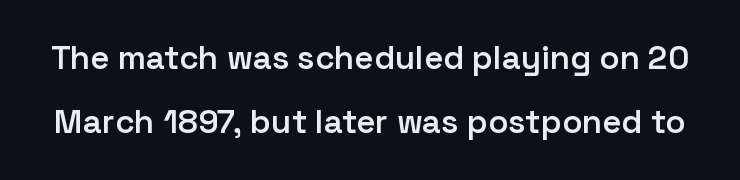
{"serif": "no", "italic": "no", "bold": "semi", "weight": "semibold", "width": "normal", "stroke_contrast": "low", "x_height": "medium", "monospaced": "no", "underline": "no", "line_spacing": "loose", "line_spacing_ratio": 1.95, "letter_spacing": "normal", "letter_spacing_em": 0.0, "glyph_px": 33}
